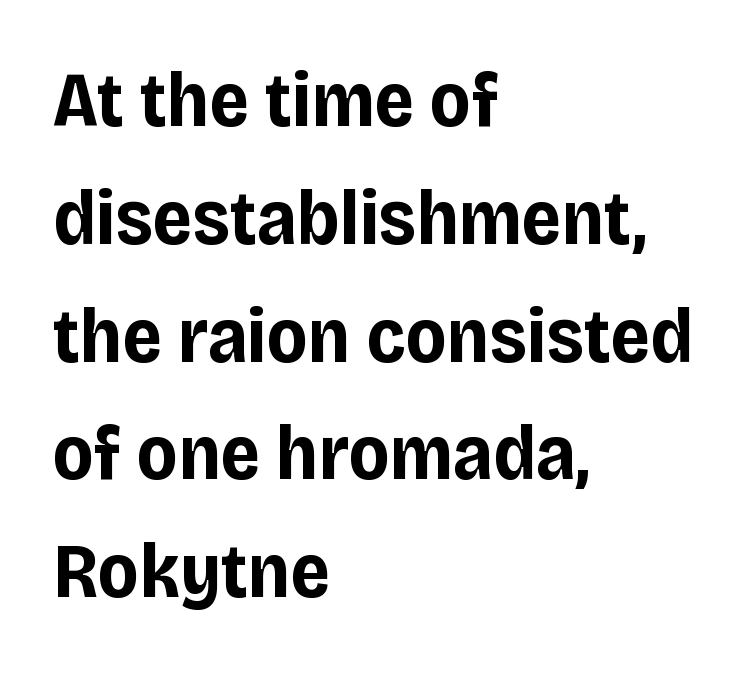
Leftover space on each line is placed entirely after the last word. Tracking value appears to be zero — textbook default spacing. Look at the bottom of the vertical strokes: they stop flat, with no serifs. These lines are rendered in a variable-pitch font. Does the weight exceed regular? Yes, all the way to bold.
